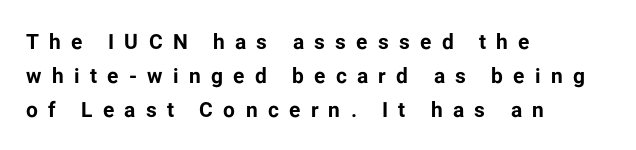
Q: Is the text bold? A: Yes.
Q: Is the text italic (slanted)? A: No, it is upright.
Q: Is the text underlined? A: No.
Q: How is the paragraph aligned? A: Left-aligned.
Q: Is the spacing between letters normal or unusually wide? A: Unusually wide.
Q: Is the spacing between lines tight, normal or loose? A: Normal.
